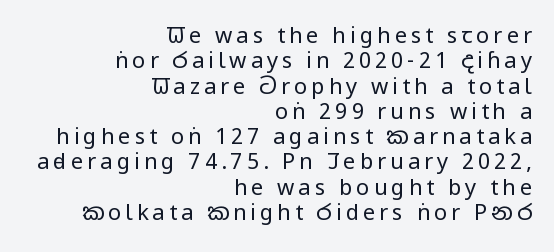
Q: Is the text bold? A: No.
Q: Is the text italic (slanted)? A: No, it is upright.
Q: Is the text underlined? A: No.
Q: How is the paragraph aligned? A: Right-aligned.
Q: Is the spacing between lines tight, normal or loose? A: Tight.
